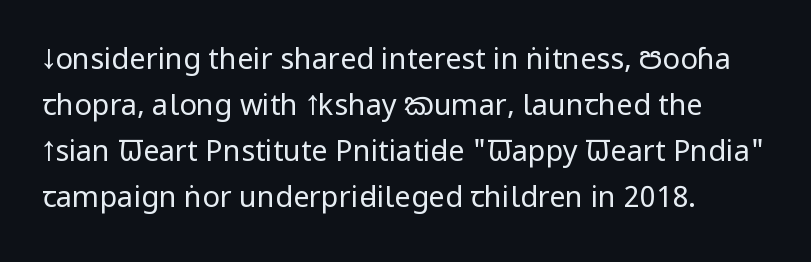
The image shows 29 px regular-weight, condensed sans-serif type, upright; set left-aligned, normal line spacing (1.59x), normal letter spacing, not underlined; low stroke contrast and a large x-height.
